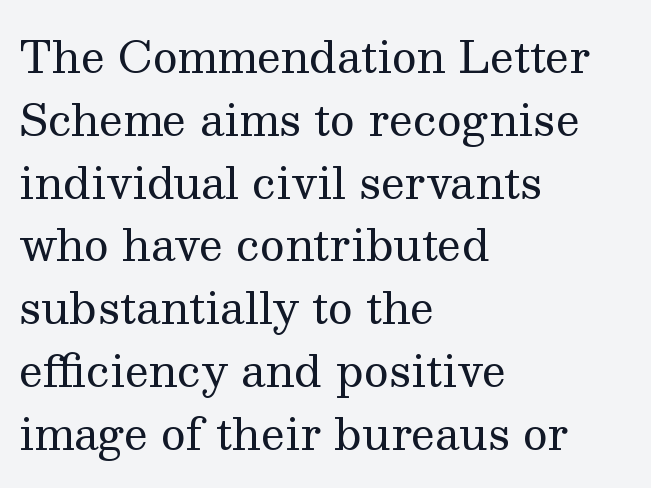
Letters rest on an invisible, unmarked baseline. The characters are drawn with everyday or finer stroke widths. Letterform terminals end in serifs throughout the passage. The rendering uses a moderate line-height, typical for paragraphs. The passage shown has conventional tracking throughout.
